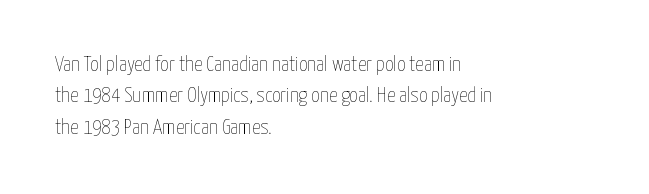
Q: Is the text bold? A: No.
Q: Is the text italic (slanted)? A: No, it is upright.
Q: Is the text underlined? A: No.
Q: How is the paragraph aligned? A: Left-aligned.
Q: Is the spacing between letters normal or unusually wide? A: Normal.
Q: Is the spacing between lines tight, normal or loose? A: Normal.
